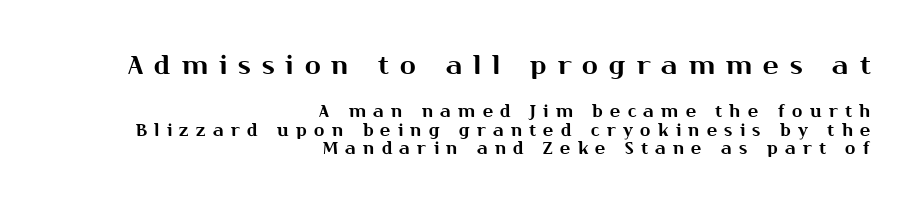
{"italic": "no", "underline": "no", "align": "right", "line_spacing": "tight", "line_spacing_ratio": 1.11, "letter_spacing": "wide", "letter_spacing_em": 0.43, "larger_block": "first", "size_ratio": 1.53, "glyph_px": 26}
